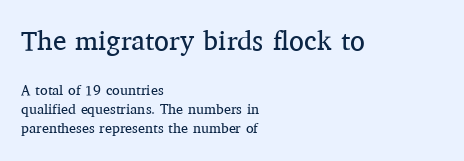
{"italic": "no", "bold": "no", "underline": "no", "align": "left", "line_spacing": "normal", "line_spacing_ratio": 1.36, "letter_spacing": "normal", "letter_spacing_em": 0.0, "larger_block": "first", "size_ratio": 1.93, "glyph_px": 27}
